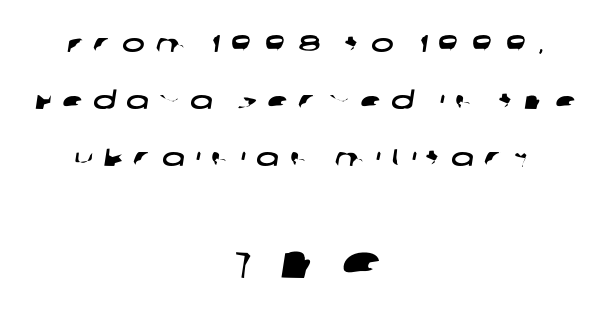
{"serif": "no", "width": "wide", "stroke_contrast": "low", "x_height": "large", "monospaced": "no", "underline": "no", "align": "center", "line_spacing": "loose", "line_spacing_ratio": 2.37, "letter_spacing": "wide", "letter_spacing_em": 0.43, "larger_block": "second", "size_ratio": 1.96, "glyph_px": 47}
